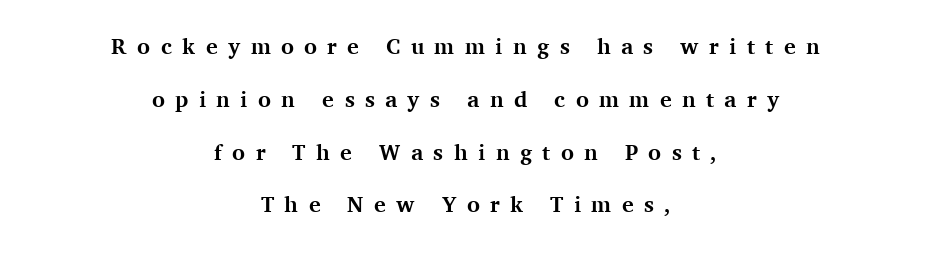
The image shows 22 px bold type, upright; set centered, loose line spacing (2.4x), unusually wide letter spacing (+0.47 em), not underlined.
